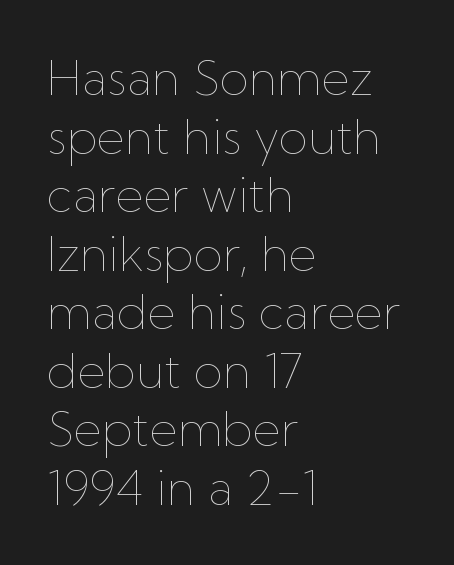
Descenders hang freely into open space. The gaps between neighbouring characters are ordinary and unremarkable. Every row of glyphs begins at an identical x-position on the left. The typography opts for an upright posture over an oblique one. The face used here is proportionally spaced, like ordinary book or web type. Stem width sits at or under what a default text font uses.
